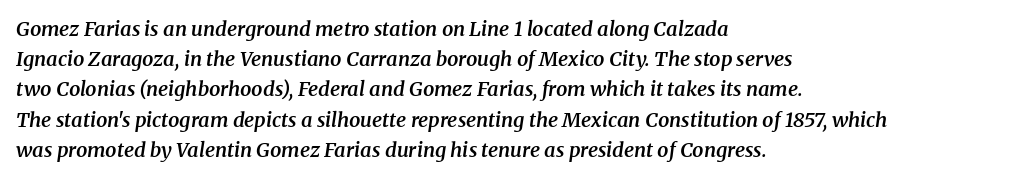
The face used here is a semibold: visibly heavier than regular, lighter than bold. This rendering uses left alignment, leaving the right contour irregular. Line spacing here is normal. Tracking here is standard; glyphs follow each other at the usual distance.
